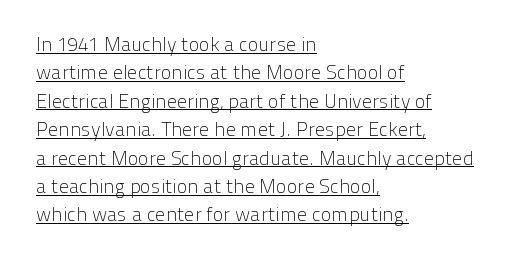
The image shows 20 px text type, upright; set left-aligned, normal line spacing (1.42x), normal letter spacing, underlined.
